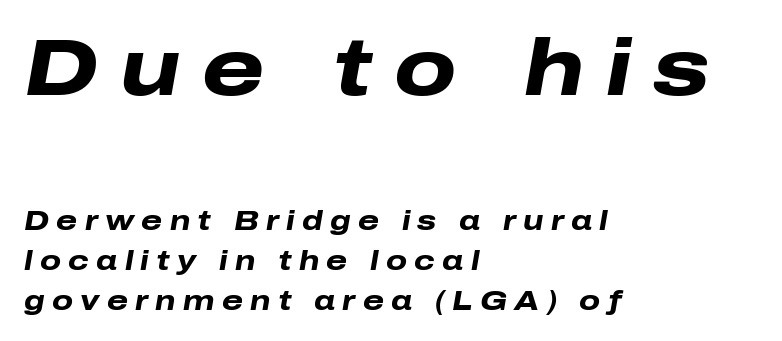
Strong, thick strokes mark this as bold type. The words here are not underlined. Do the characters align in a grid? No, the font is proportional. Scale decreases going downward across the two blocks. The letters are slanted; this is an italic face.
